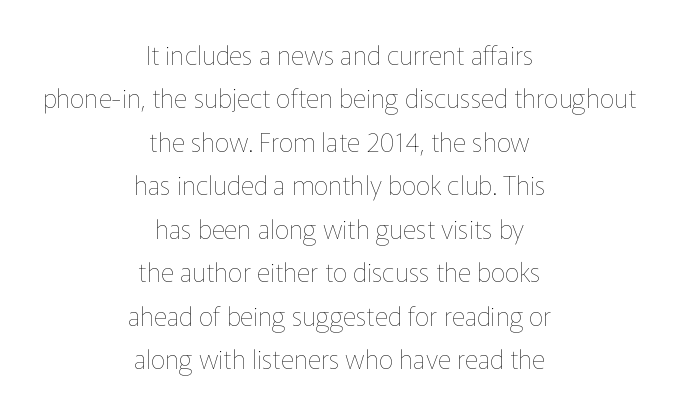
A typesetter would call this zero additional tracking. Posture: upright roman. No word sits above an underline. Layout note: lines centered. Think standard paragraph weight, or any step lighter than that. Regular leading.
